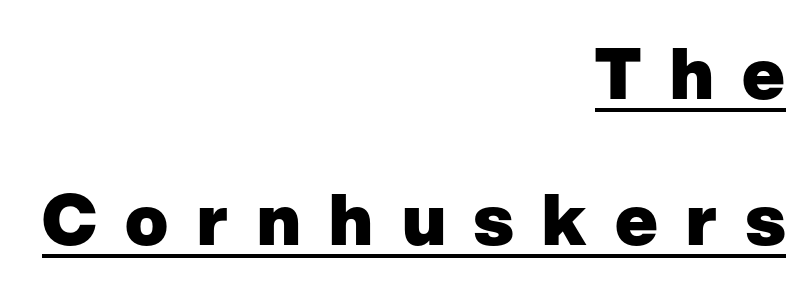
Typographically, this falls in the sans-serif category. Every stem runs plumb, perpendicular to the baseline. Proportional: the letters do not fall into vertical columns. Emphasis by weight is at full strength: bold.
